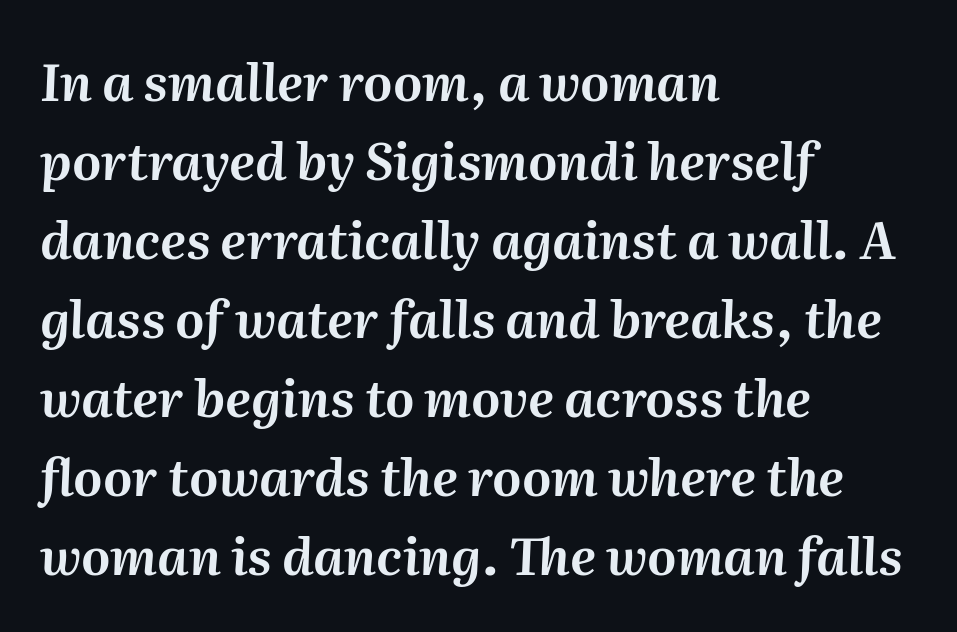
The image shows 51 px text type, italic (leaning right); set left-aligned, normal line spacing (1.55x), normal letter spacing, not underlined; medium stroke contrast and a medium x-height.
